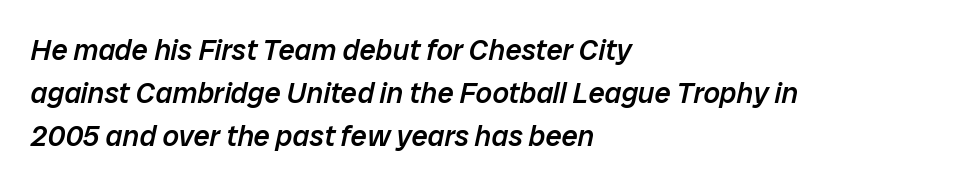
Q: Is the text bold? A: Semi-bold.
Q: Is the text italic (slanted)? A: Yes, it leans right by about 12 degrees.
Q: Is the text underlined? A: No.
Q: How is the paragraph aligned? A: Left-aligned.
Q: Is the spacing between letters normal or unusually wide? A: Normal.
Q: Is the spacing between lines tight, normal or loose? A: Normal.
Q: Width (condensed, normal, or wide)? A: Normal.
Q: Stroke contrast? A: Low.
Q: x-height? A: Medium.
Q: Monospaced? A: No.
